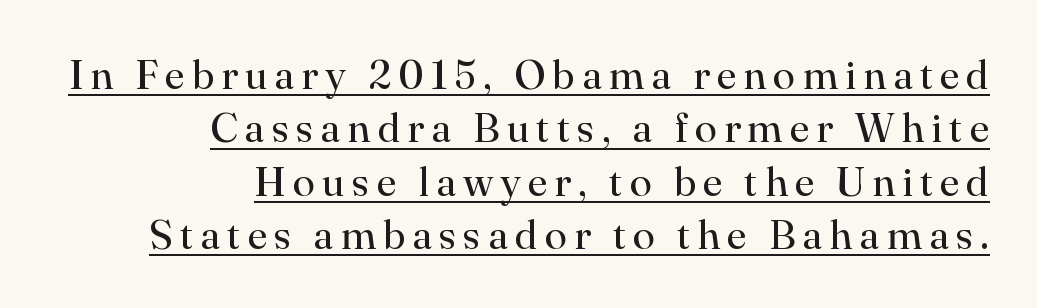
The image shows 41 px regular-weight serif type, upright; set right-aligned, normal line spacing (1.3x), underlined; high stroke contrast and a small x-height.
